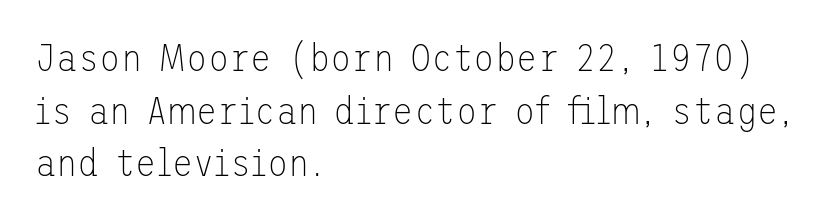
Q: Is the text bold? A: No.
Q: Is the text italic (slanted)? A: No, it is upright.
Q: Is the typeface a serif or a sans-serif typeface? A: Sans-serif.
Q: Is the text underlined? A: No.
Q: How is the paragraph aligned? A: Left-aligned.
Q: Is the spacing between letters normal or unusually wide? A: Normal.
Q: Is the spacing between lines tight, normal or loose? A: Normal.
Q: Width (condensed, normal, or wide)? A: Normal.
Q: Stroke contrast? A: Low.
Q: x-height? A: Medium.
